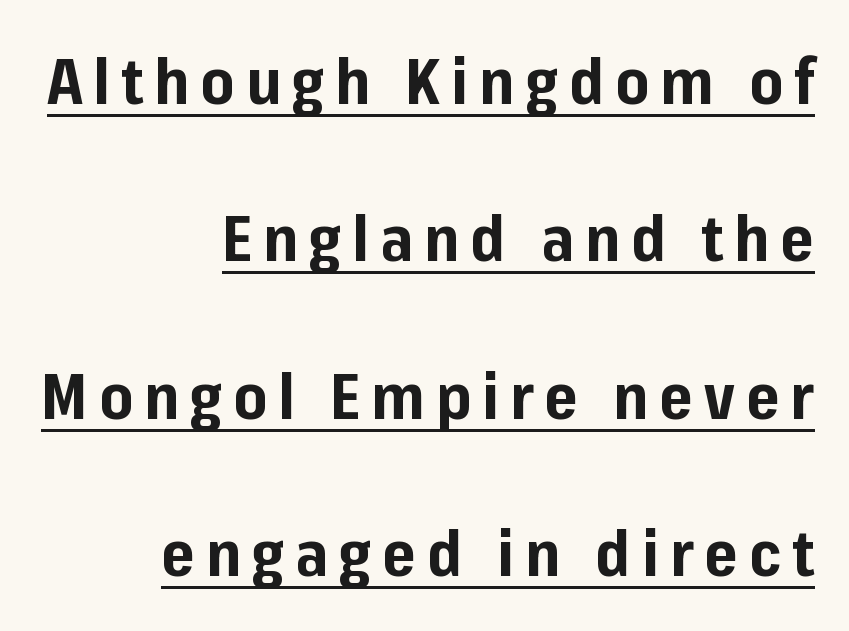
{"serif": "no", "italic": "no", "bold": "yes", "weight": "bold", "width": "normal", "stroke_contrast": "low", "x_height": "medium", "monospaced": "no", "underline": "yes", "align": "right", "line_spacing": "loose", "line_spacing_ratio": 2.46, "glyph_px": 64}
